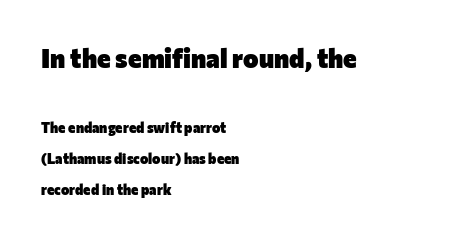
Stroke thickness is high; the sample reads as a true bold. Reading down the column, the eye jumps a long way to each next line. This sample uses an upright cut, with every glyph sitting square on the baseline. Descenders hang freely into open space. The passage is arranged the way most books set body copy — flush left. The face used here appears at its bigger size in the upper chunk.
